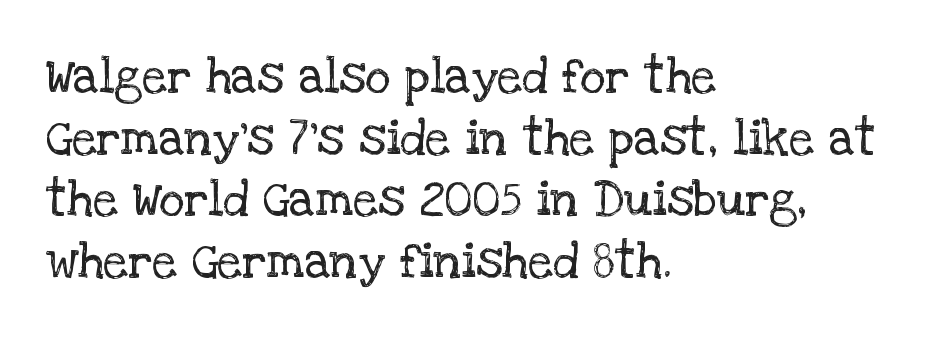
Q: Is the text bold? A: No.
Q: Is the text italic (slanted)? A: No, it is upright.
Q: Is the typeface a serif or a sans-serif typeface? A: Serif.
Q: Is the text underlined? A: No.
Q: How is the paragraph aligned? A: Left-aligned.
Q: Is the spacing between letters normal or unusually wide? A: Normal.
Q: Is the spacing between lines tight, normal or loose? A: Normal.
Q: Width (condensed, normal, or wide)? A: Normal.
Q: Stroke contrast? A: Low.
Q: x-height? A: Large.
Q: Monospaced? A: No.
